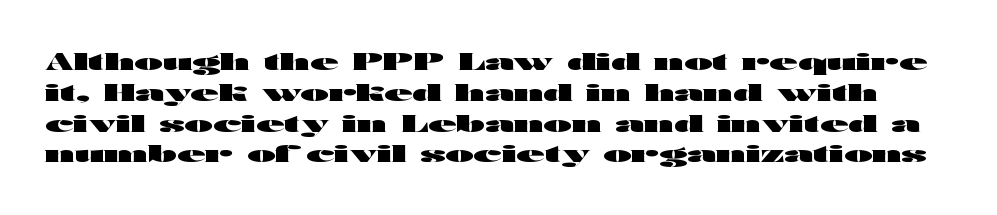
{"italic": "no", "bold": "yes", "underline": "no", "line_spacing": "normal", "line_spacing_ratio": 1.34, "letter_spacing": "normal", "letter_spacing_em": 0.0, "glyph_px": 23}
